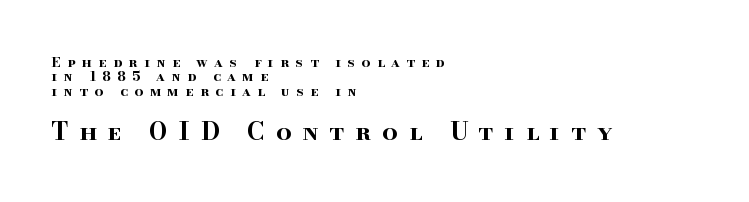
The line-height multiplier appears low, near solid setting. The foot of each line stays bare and open. Stroke thickness is high; the sample reads as a true bold. Horizontal alignment here is leftward, the default for most running prose. The lower block of text is set noticeably larger than the block above it. These lines were composed using upright roman letters.
